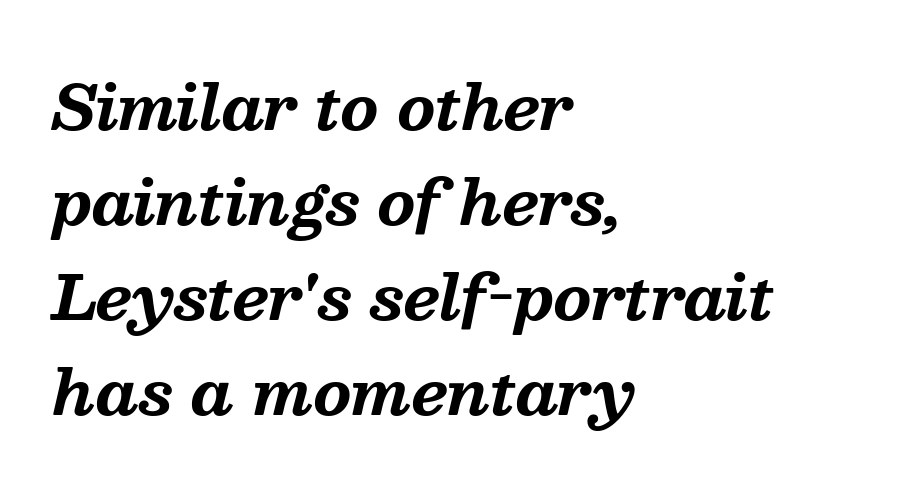
The image shows 61 px bold serif type, italic (leaning right); set left-aligned, normal line spacing (1.56x), normal letter spacing, not underlined; medium stroke contrast and a medium x-height.
